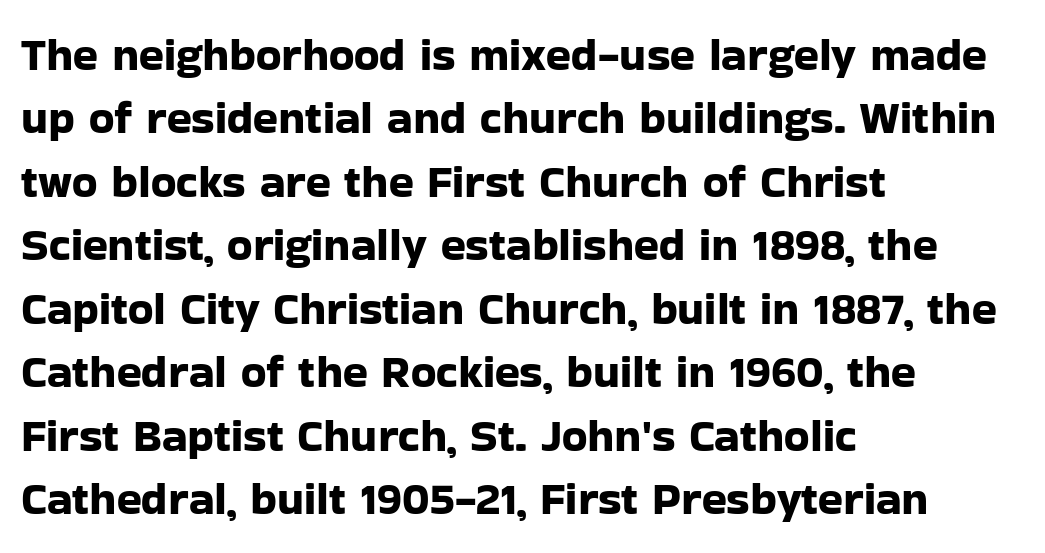
The image shows 46 px sans-serif type, upright; set left-aligned, normal line spacing (1.38x), normal letter spacing, not underlined; low stroke contrast and a medium x-height.
